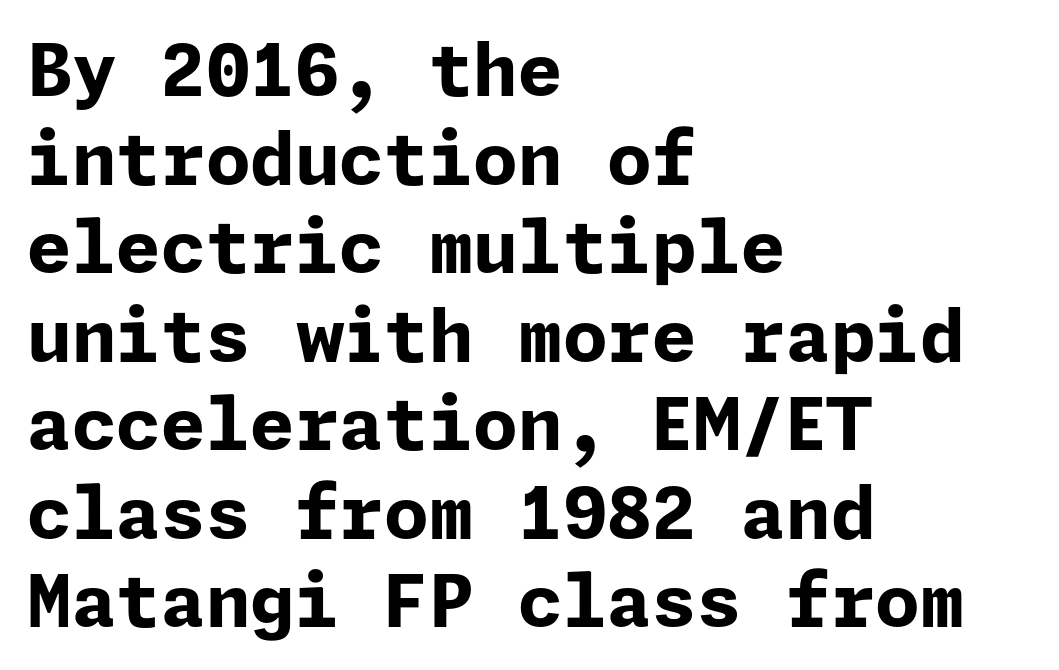
The image shows 72 px bold sans-serif type, upright; set left-aligned, line spacing 1.23x, normal letter spacing, not underlined; low stroke contrast and a medium x-height.
